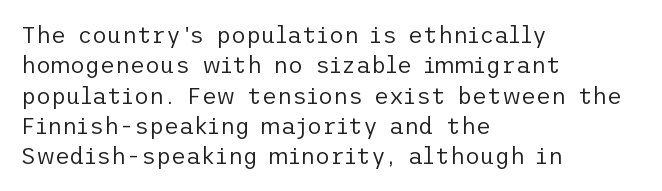
Q: Is the text bold? A: No.
Q: Is the text italic (slanted)? A: No, it is upright.
Q: Is the text underlined? A: No.
Q: How is the paragraph aligned? A: Left-aligned.
Q: Is the spacing between letters normal or unusually wide? A: Normal.
Q: Is the spacing between lines tight, normal or loose? A: Normal.
